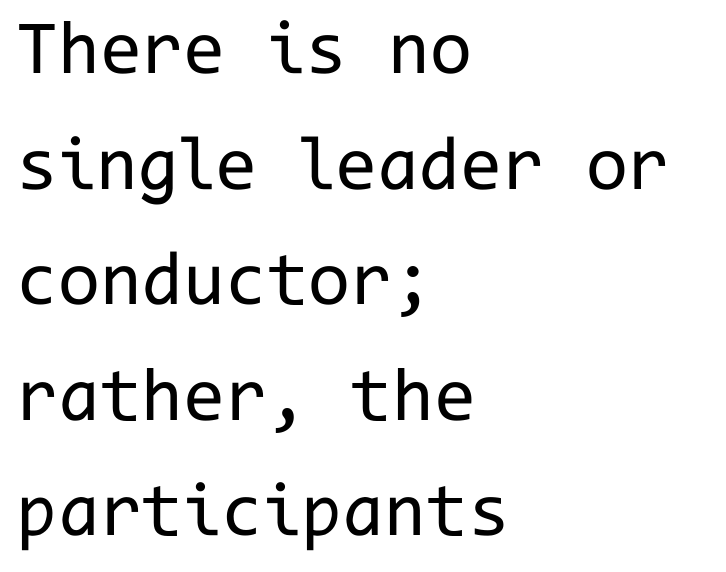
{"serif": "no", "italic": "no", "bold": "no", "weight": "regular", "width": "normal", "stroke_contrast": "low", "x_height": "medium", "monospaced": "yes", "underline": "no", "align": "left", "line_spacing": "normal", "line_spacing_ratio": 1.52, "letter_spacing": "normal", "letter_spacing_em": 0.0, "glyph_px": 76}
